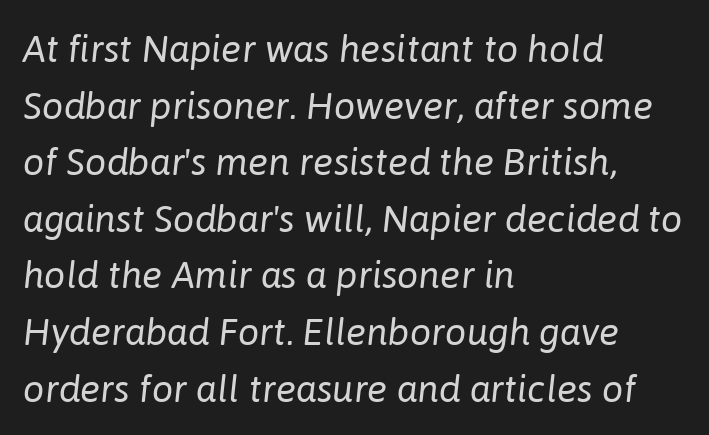
The image shows 38 px regular-weight type, italic (leaning right); set left-aligned, normal line spacing (1.49x), normal letter spacing, not underlined; low stroke contrast and a medium x-height.
